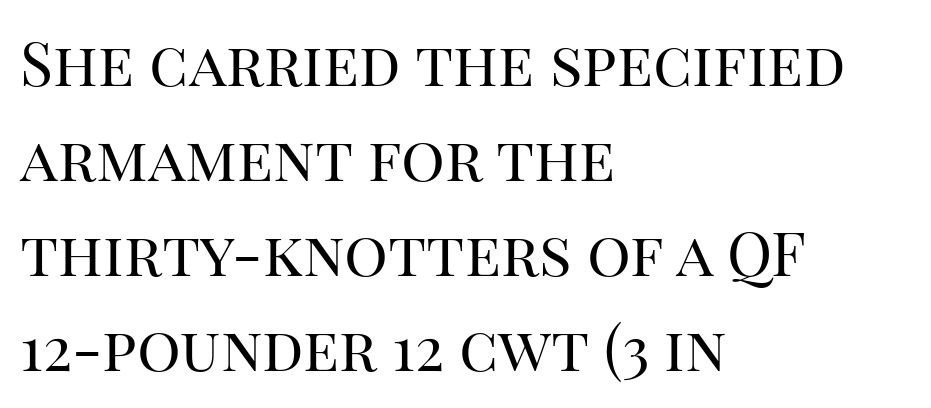
Serifs: yes, visible at the terminals of the letterforms. Underlining? Definitely not there. Rows of type keep a routine distance in the vertical direction. The passage is arranged the way most books set body copy — flush left.
